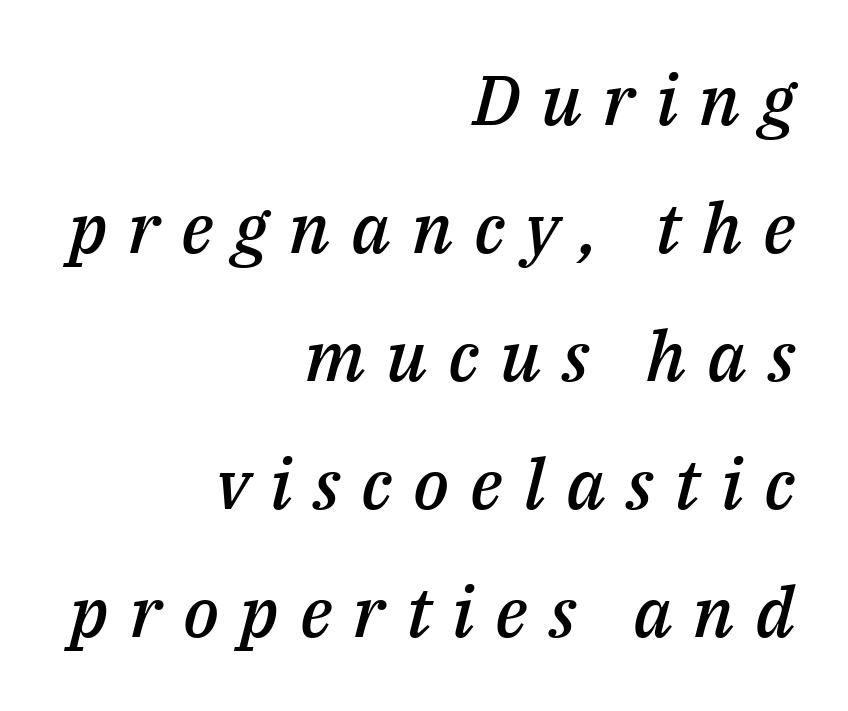
The image shows 70 px semibold type, italic (leaning right); set right-aligned, line spacing 1.83x, unusually wide letter spacing (+0.3 em), not underlined; medium stroke contrast and a medium x-height.
